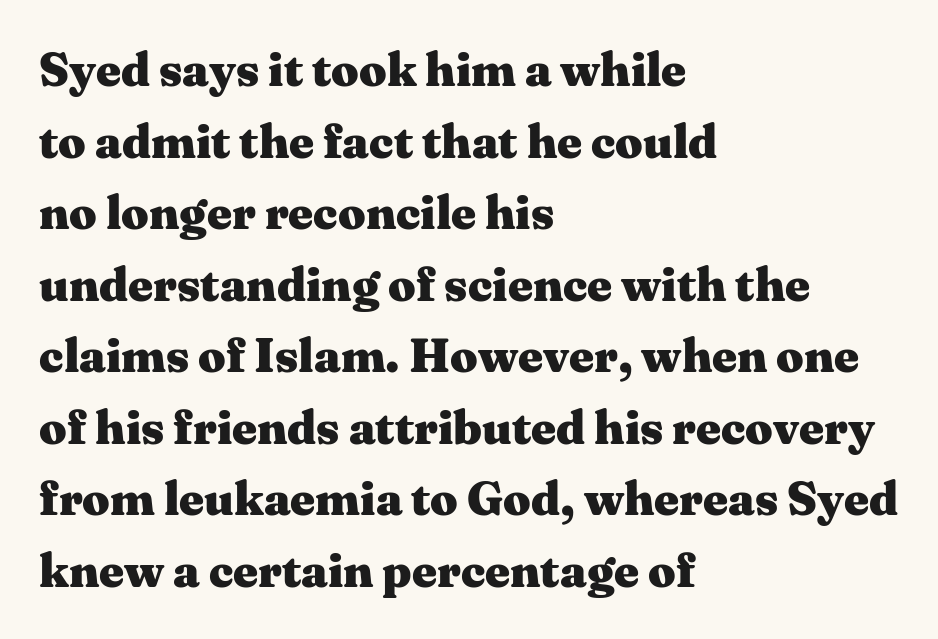
No word sits above an underline. Pretty heavy lettering here — definitely bold. Quick note: not italic, upright. This sample keeps an unexceptional amount of space between lines.
